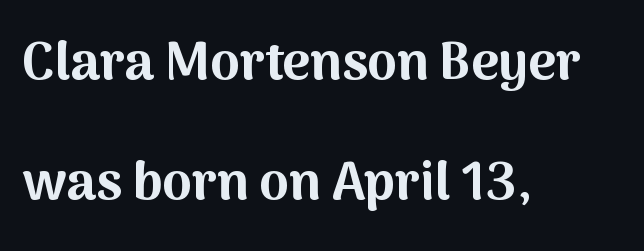
Q: Is the text bold? A: Yes.
Q: Is the text italic (slanted)? A: No, it is upright.
Q: Is the typeface a serif or a sans-serif typeface? A: Sans-serif.
Q: Is the text underlined? A: No.
Q: How is the paragraph aligned? A: Left-aligned.
Q: Is the spacing between letters normal or unusually wide? A: Normal.
Q: Is the spacing between lines tight, normal or loose? A: Loose.
Q: Width (condensed, normal, or wide)? A: Normal.
Q: Stroke contrast? A: Medium.
Q: x-height? A: Medium.
Q: Monospaced? A: No.
